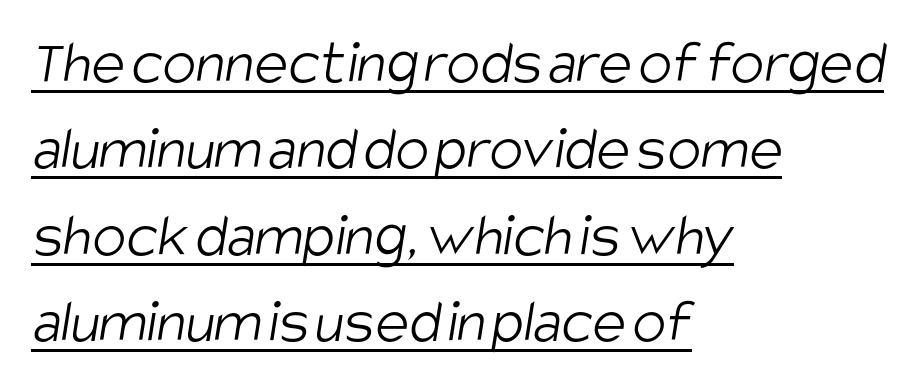
The characters are drawn with everyday or finer stroke widths. Serifs: no, the terminals of the letterforms are clean. The typesetter chose a ragged-right arrangement here. Varying glyph widths throughout — classic text-font behaviour.
